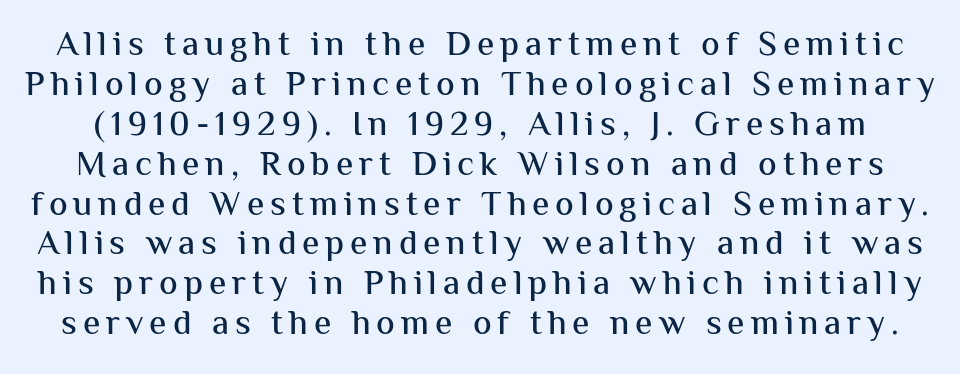
The image shows 35 px sans-serif type, upright; set tight line spacing (1.14x), not underlined; medium stroke contrast and a medium x-height.
